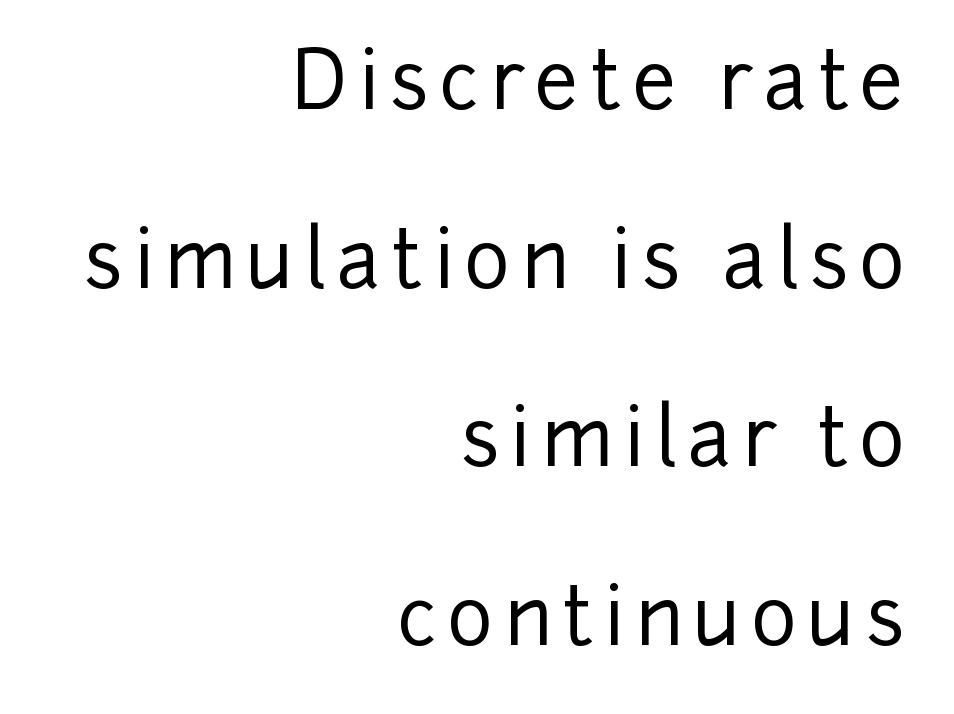
{"serif": "no", "italic": "no", "width": "normal", "stroke_contrast": "low", "x_height": "medium", "monospaced": "no", "underline": "no", "align": "right", "line_spacing": "loose", "line_spacing_ratio": 2.26, "glyph_px": 79}
